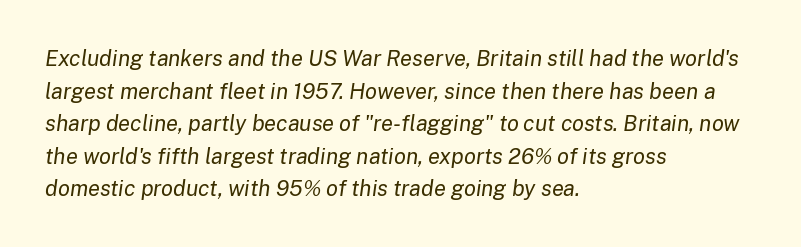
{"italic": "yes", "lean": "right", "slant_degrees": 8, "bold": "no", "underline": "no", "align": "left", "line_spacing": "normal", "line_spacing_ratio": 1.48, "letter_spacing": "normal", "letter_spacing_em": 0.0, "glyph_px": 22}
